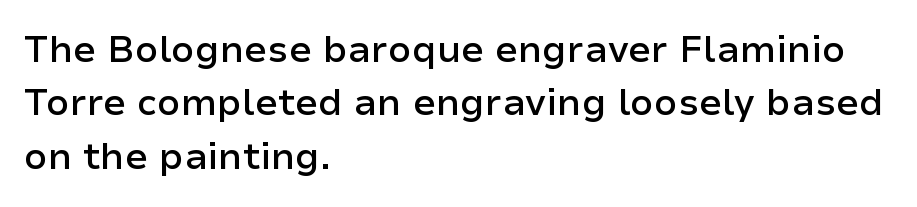
Q: Is the text bold? A: Semi-bold.
Q: Is the text italic (slanted)? A: No, it is upright.
Q: Is the typeface a serif or a sans-serif typeface? A: Sans-serif.
Q: Is the text underlined? A: No.
Q: How is the paragraph aligned? A: Left-aligned.
Q: Is the spacing between letters normal or unusually wide? A: Normal.
Q: Is the spacing between lines tight, normal or loose? A: Normal.
Q: Width (condensed, normal, or wide)? A: Normal.
Q: Stroke contrast? A: Low.
Q: x-height? A: Medium.
Q: Monospaced? A: No.
